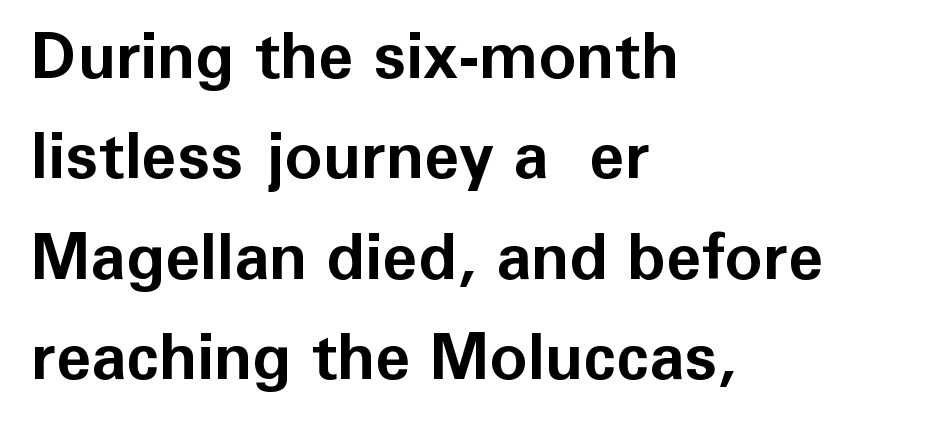
Q: Is the text bold? A: Yes.
Q: Is the text italic (slanted)? A: No, it is upright.
Q: Is the typeface a serif or a sans-serif typeface? A: Sans-serif.
Q: Is the text underlined? A: No.
Q: How is the paragraph aligned? A: Left-aligned.
Q: Is the spacing between letters normal or unusually wide? A: Normal.
Q: Is the spacing between lines tight, normal or loose? A: Normal.
Q: Width (condensed, normal, or wide)? A: Normal.
Q: Stroke contrast? A: Low.
Q: x-height? A: Medium.
Q: Monospaced? A: No.
